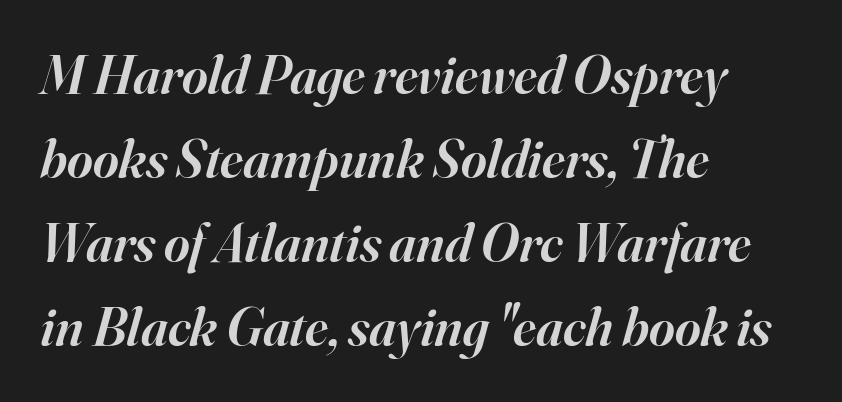
I'd describe the lettering as semibold — firm but not a full bold. Characters are canted at an angle relative to the baseline's perpendicular. Inter-character spacing is left at the font's built-in metrics. The gap between lines stays unmarked. Serifs: yes, visible at the terminals of the letterforms.
